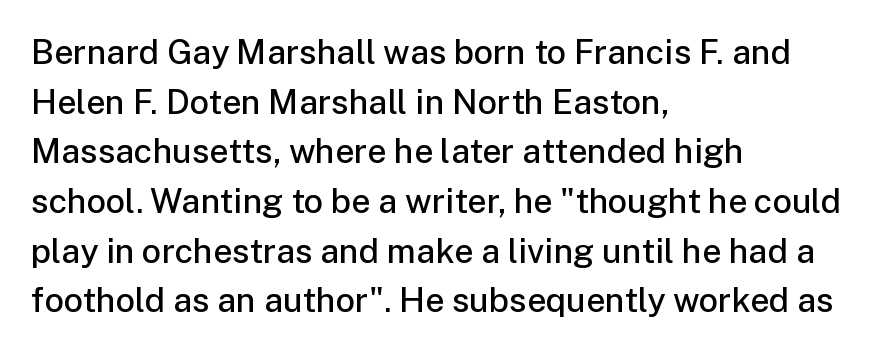
The image shows 34 px semibold sans-serif type, upright; set left-aligned, normal line spacing (1.46x), normal letter spacing, not underlined; low stroke contrast and a medium x-height.
